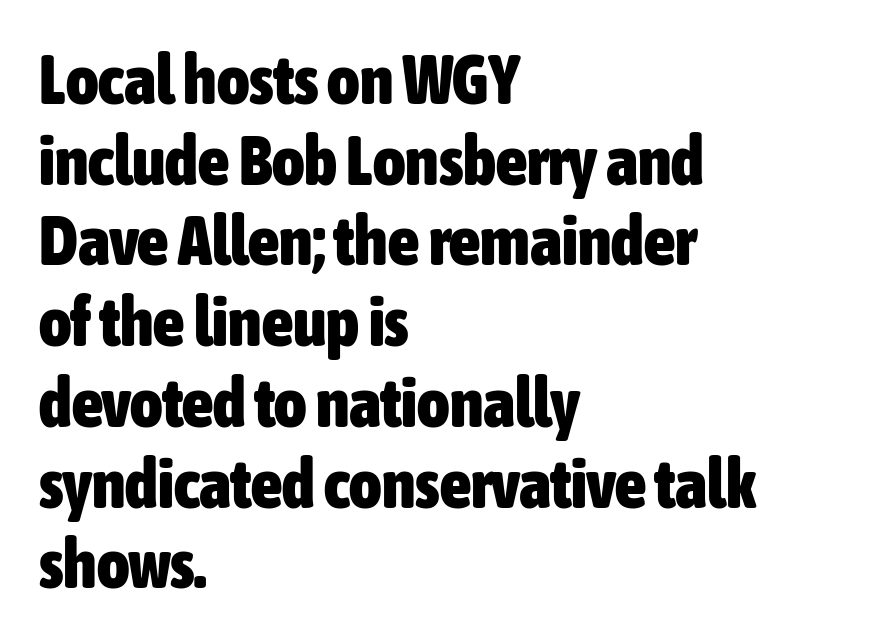
Q: Is the text bold? A: Yes.
Q: Is the text italic (slanted)? A: No, it is upright.
Q: Is the typeface a serif or a sans-serif typeface? A: Sans-serif.
Q: Is the text underlined? A: No.
Q: How is the paragraph aligned? A: Left-aligned.
Q: Is the spacing between letters normal or unusually wide? A: Normal.
Q: Width (condensed, normal, or wide)? A: Condensed.
Q: Stroke contrast? A: Low.
Q: x-height? A: Medium.
Q: Monospaced? A: No.
